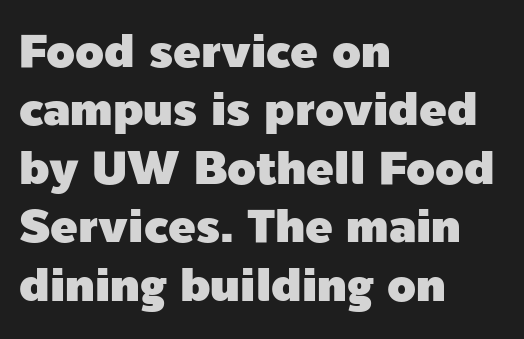
The image shows 46 px sans-serif type, upright; set left-aligned, normal line spacing (1.27x), normal letter spacing, not underlined; a medium x-height.
